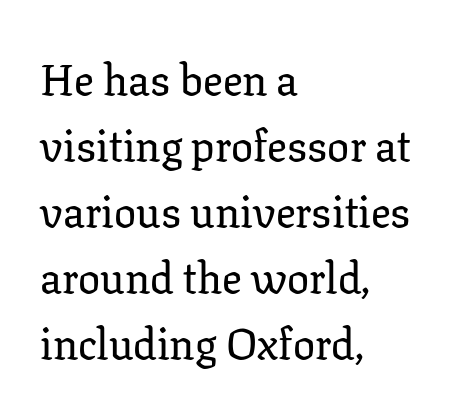
The paragraph shown leans on its left margin. Does the type have serifs? Yes, each stem ends in a small foot. The area under the type is left untouched. The passage shown is typed in a proportional face where columns would drift. Vertical strokes here are truly vertical. Students, observe: this is what conventionally led text looks like.
